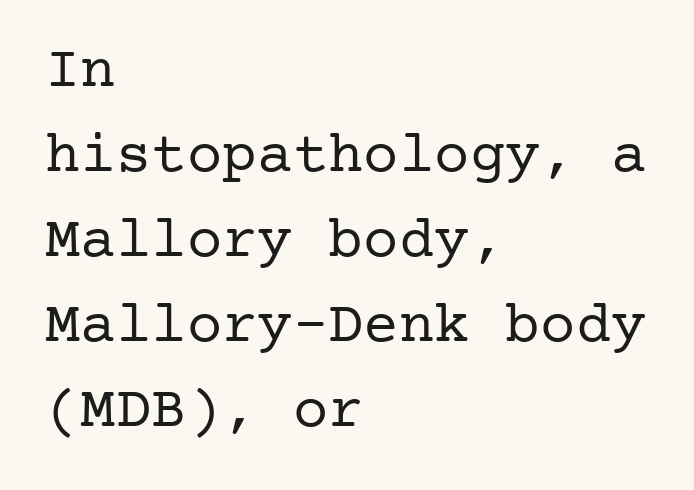
The image shows 59 px regular-weight serif type, upright; set left-aligned, normal line spacing (1.44x), normal letter spacing, not underlined; low stroke contrast and a medium x-height.
